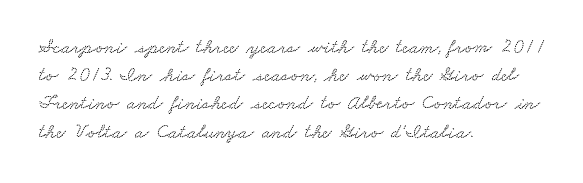
Q: Is the text underlined? A: No.
Q: How is the paragraph aligned? A: Left-aligned.
Q: Is the spacing between letters normal or unusually wide? A: Normal.
Q: Is the spacing between lines tight, normal or loose? A: Normal.
